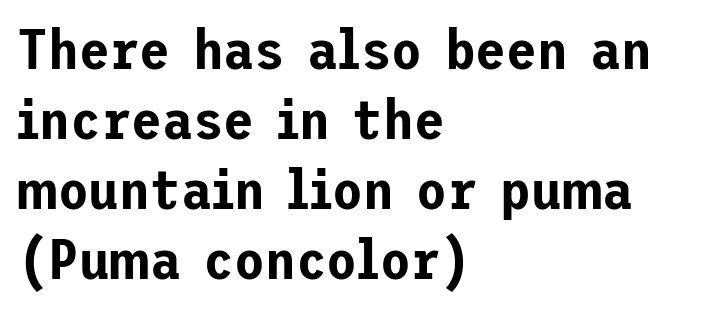
The typeface chosen for these lines omits serifs. If you measured baseline to baseline, you'd find a middling distance. You can tell it's not italic because the verticals are truly vertical. Caption: standard tracking, unaltered.
